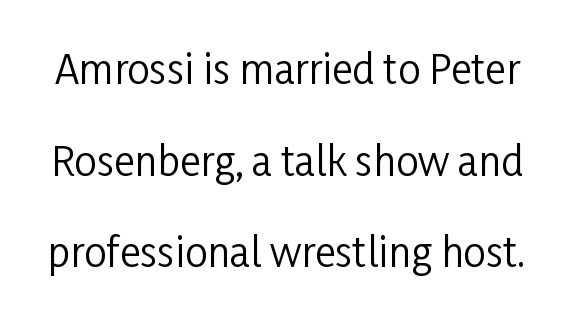
{"serif": "no", "italic": "no", "bold": "no", "weight": "regular", "width": "condensed", "stroke_contrast": "low", "x_height": "medium", "monospaced": "no", "underline": "no", "line_spacing": "loose", "line_spacing_ratio": 2.29, "letter_spacing": "normal", "letter_spacing_em": 0.0, "glyph_px": 40}
